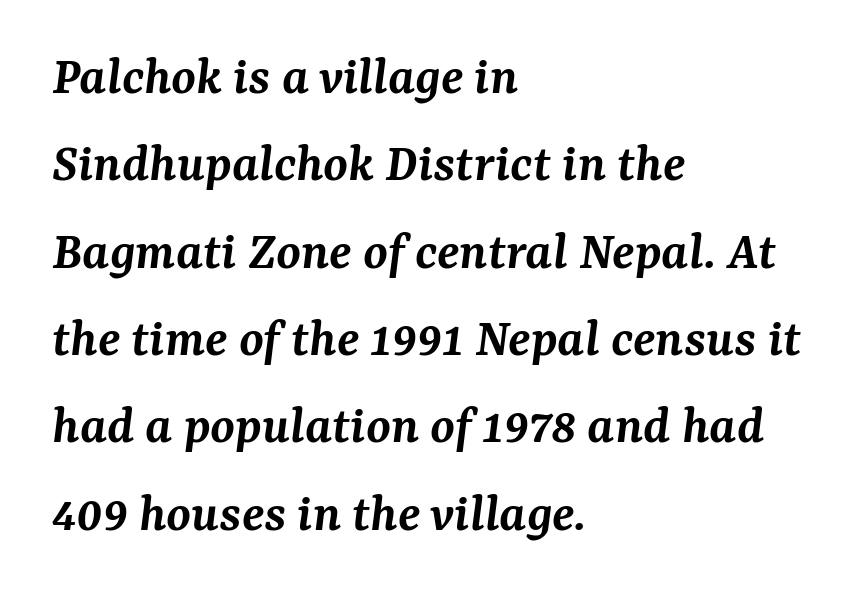
Q: Is the text bold? A: Semi-bold.
Q: Is the text italic (slanted)? A: Yes, it leans right by about 7 degrees.
Q: Is the typeface a serif or a sans-serif typeface? A: Serif.
Q: Is the text underlined? A: No.
Q: How is the paragraph aligned? A: Left-aligned.
Q: Is the spacing between letters normal or unusually wide? A: Normal.
Q: Is the spacing between lines tight, normal or loose? A: Normal.
Q: Width (condensed, normal, or wide)? A: Normal.
Q: Stroke contrast? A: Medium.
Q: x-height? A: Medium.
Q: Monospaced? A: No.
